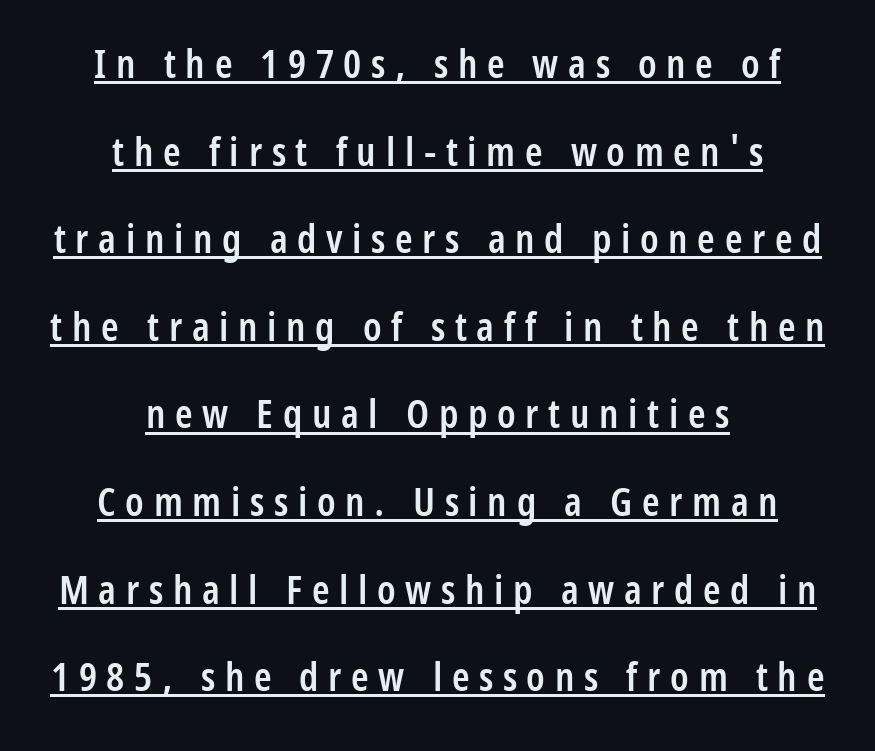
The lines are quadded center. This is the regular roman posture of the typeface. The space between consecutive lines is lavish. Notice the strokes are somewhat thickened but not fully heavy: this is a semibold.
